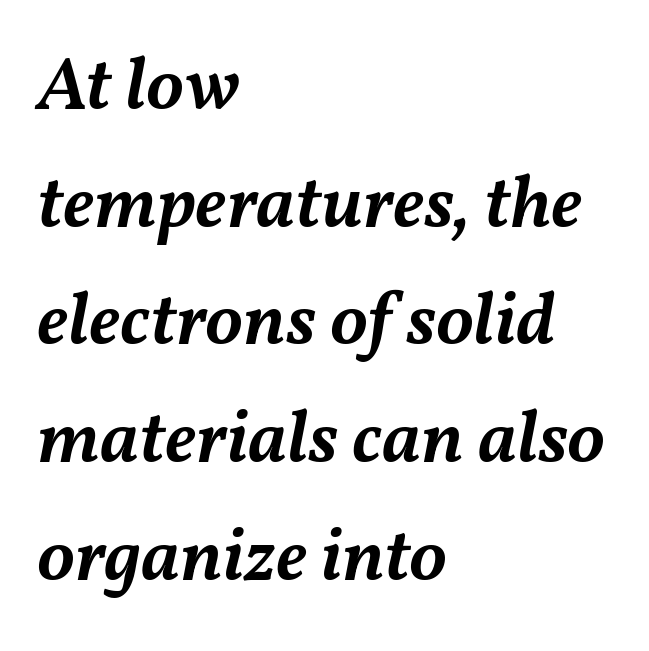
{"italic": "yes", "lean": "right", "slant_degrees": 11, "bold": "semi", "weight": "semibold", "width": "normal", "stroke_contrast": "medium", "x_height": "medium", "monospaced": "no", "underline": "no", "align": "left", "line_spacing": "normal", "line_spacing_ratio": 1.57, "letter_spacing": "normal", "letter_spacing_em": 0.0, "glyph_px": 75}
